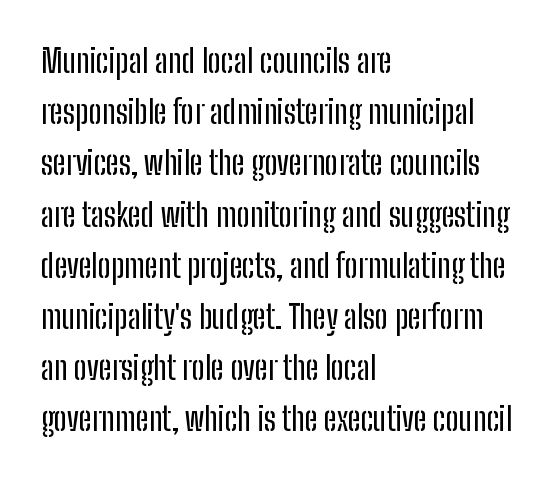
Q: Is the text italic (slanted)? A: No, it is upright.
Q: Is the typeface a serif or a sans-serif typeface? A: Sans-serif.
Q: Is the text underlined? A: No.
Q: How is the paragraph aligned? A: Left-aligned.
Q: Is the spacing between letters normal or unusually wide? A: Normal.
Q: Is the spacing between lines tight, normal or loose? A: Normal.
Q: Width (condensed, normal, or wide)? A: Condensed.
Q: Stroke contrast? A: Low.
Q: x-height? A: Medium.
Q: Monospaced? A: No.
